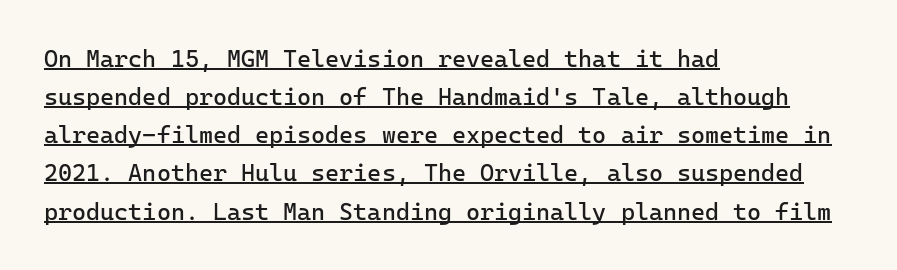
The image shows 24 px text type, upright; set left-aligned, normal line spacing (1.59x), normal letter spacing, underlined.
